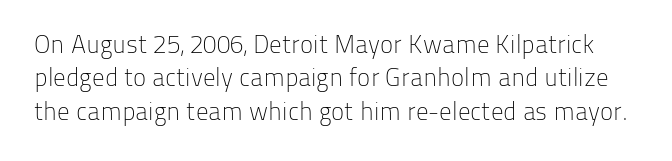
{"italic": "no", "bold": "no", "underline": "no", "line_spacing": "normal", "line_spacing_ratio": 1.34, "letter_spacing": "normal", "letter_spacing_em": 0.0, "glyph_px": 25}
